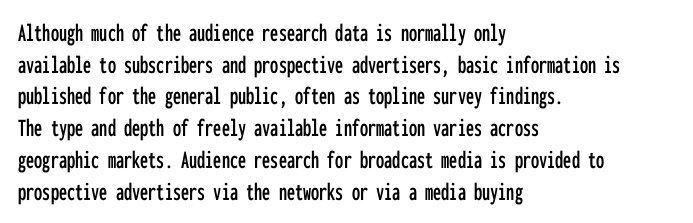
The lettering stays uniformly vertical, giving the passage a roman look. The baseline area is clear. The setting favours the left margin, as ordinary paragraphs usually do. These lines keep a tight, regular rhythm from letter to letter.
